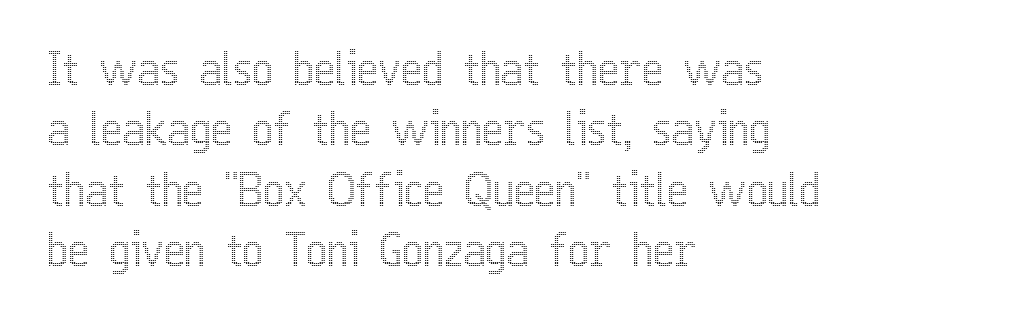
Q: Is the text italic (slanted)? A: No, it is upright.
Q: Is the text underlined? A: No.
Q: How is the paragraph aligned? A: Left-aligned.
Q: Is the spacing between letters normal or unusually wide? A: Normal.
Q: Is the spacing between lines tight, normal or loose? A: Normal.
Q: Width (condensed, normal, or wide)? A: Condensed.
Q: x-height? A: Medium.
Q: Monospaced? A: No.
